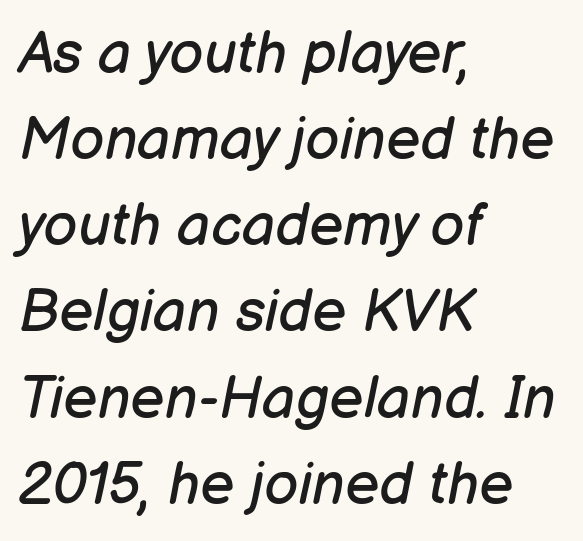
Q: Is the text bold? A: No.
Q: Is the text italic (slanted)? A: Yes, it leans right by about 12 degrees.
Q: Is the text underlined? A: No.
Q: How is the paragraph aligned? A: Left-aligned.
Q: Is the spacing between letters normal or unusually wide? A: Normal.
Q: Is the spacing between lines tight, normal or loose? A: Normal.
Q: Width (condensed, normal, or wide)? A: Normal.
Q: Stroke contrast? A: Low.
Q: x-height? A: Medium.
Q: Monospaced? A: No.
